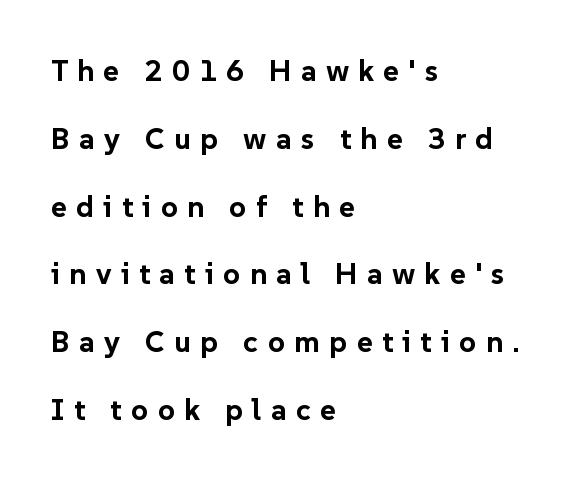
Which margin do the lines hug? The left one — the right edge is uneven. This sample uses a sans-serif face. Substantial extra tracking has been applied to these lines. Note the varied advance widths — an 'i' is clearly narrower than an 'm'. These lines carry a lot of weight — the face is fully bold. Do the letters lean? They stand straight.
